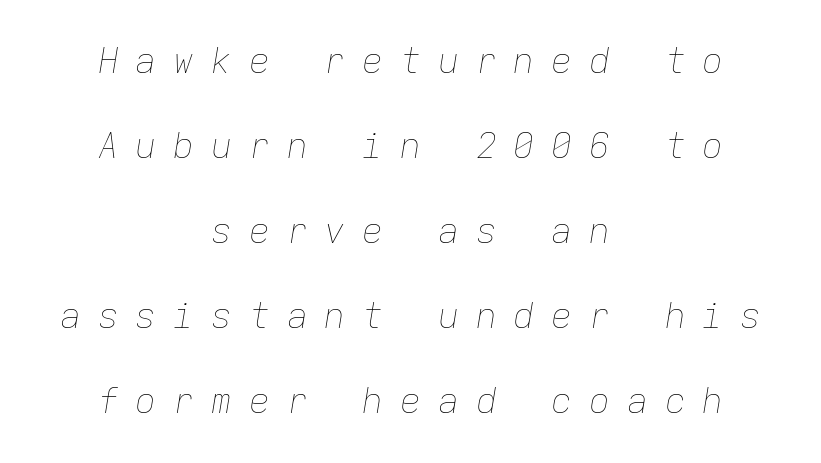
A typesetter would call this monospace, since all characters share one set width. The passage shown is not bold in any degree. Compared with typical paragraphs, the rows here are farther apart. Notice how the passage keeps no hard edge, just a central spine. Spacing between characters has been opened up far beyond the box default. Looking at the ascenders, they clearly lean.
